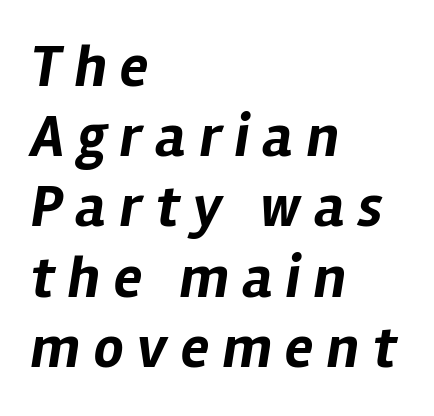
{"italic": "yes", "lean": "right", "slant_degrees": 12, "bold": "yes", "weight": "bold", "width": "normal", "stroke_contrast": "low", "x_height": "medium", "monospaced": "no", "underline": "no", "align": "left", "line_spacing_ratio": 1.19, "letter_spacing": "wide", "letter_spacing_em": 0.23, "glyph_px": 59}
